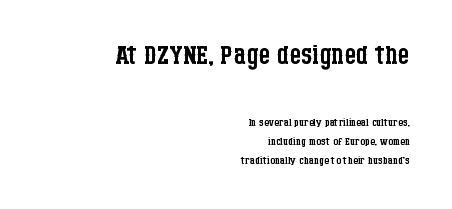
The image shows 37 px regular-weight, condensed serif type, upright; set right-aligned, line spacing 1.24x, normal letter spacing, not underlined; the first (top) block is 2.47x larger; low stroke contrast and a large x-height.
